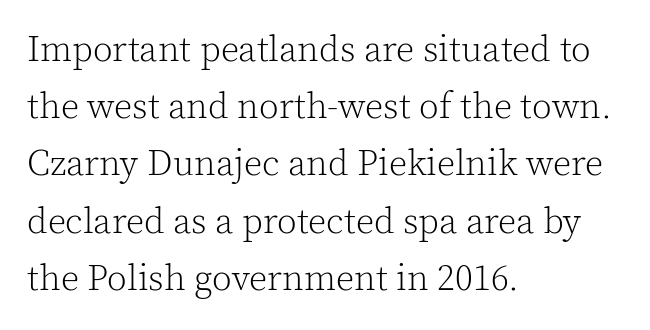
Q: Is the text bold? A: No.
Q: Is the text italic (slanted)? A: No, it is upright.
Q: Is the typeface a serif or a sans-serif typeface? A: Serif.
Q: Is the text underlined? A: No.
Q: How is the paragraph aligned? A: Left-aligned.
Q: Is the spacing between letters normal or unusually wide? A: Normal.
Q: Is the spacing between lines tight, normal or loose? A: Normal.
Q: Width (condensed, normal, or wide)? A: Normal.
Q: x-height? A: Medium.
Q: Monospaced? A: No.
